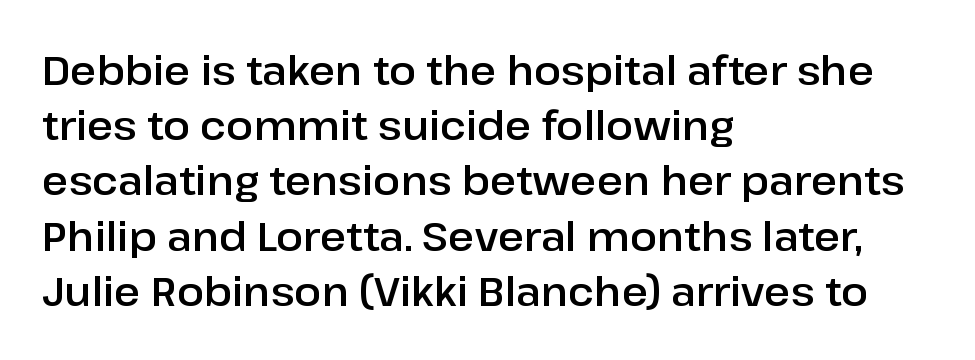
{"serif": "no", "italic": "no", "width": "normal", "stroke_contrast": "low", "x_height": "medium", "monospaced": "no", "underline": "no", "align": "left", "line_spacing": "normal", "line_spacing_ratio": 1.38, "letter_spacing": "normal", "letter_spacing_em": 0.0, "glyph_px": 40}
